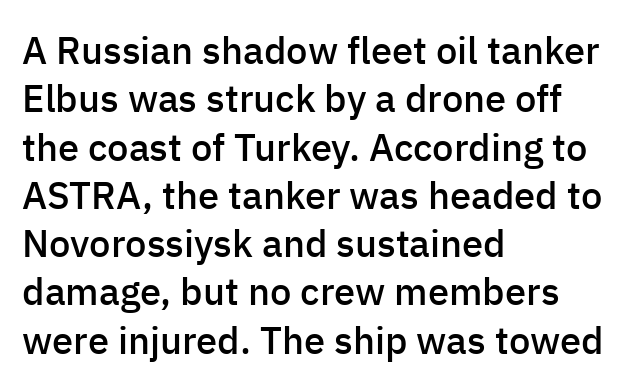
Q: Is the text bold? A: Semi-bold.
Q: Is the text italic (slanted)? A: No, it is upright.
Q: Is the typeface a serif or a sans-serif typeface? A: Sans-serif.
Q: Is the text underlined? A: No.
Q: How is the paragraph aligned? A: Left-aligned.
Q: Is the spacing between letters normal or unusually wide? A: Normal.
Q: Is the spacing between lines tight, normal or loose? A: Normal.
Q: Width (condensed, normal, or wide)? A: Normal.
Q: Stroke contrast? A: Low.
Q: x-height? A: Medium.
Q: Monospaced? A: No.
